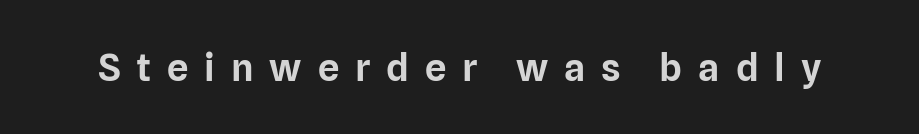
Q: Is the text italic (slanted)? A: No, it is upright.
Q: Is the typeface a serif or a sans-serif typeface? A: Sans-serif.
Q: Is the text underlined? A: No.
Q: Is the spacing between letters normal or unusually wide? A: Unusually wide.
Q: Width (condensed, normal, or wide)? A: Normal.
Q: Stroke contrast? A: Low.
Q: x-height? A: Medium.
Q: Monospaced? A: No.
